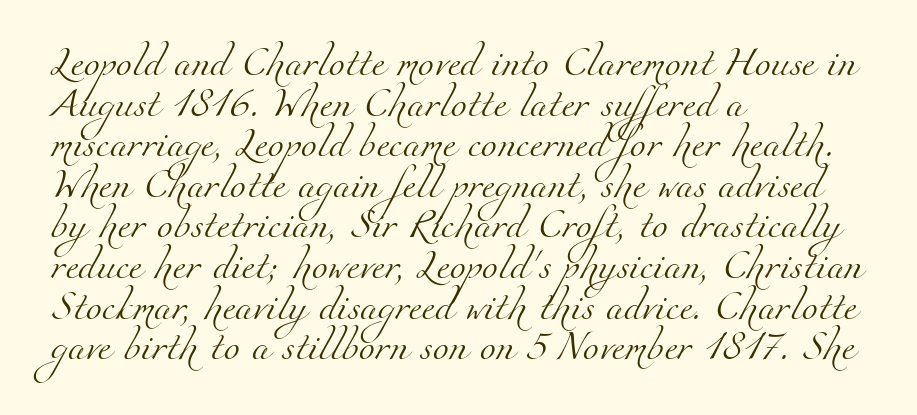
The letterforms sit at book weight or below. Spacing verdict: proportional, widths tailored to each character. These lines are composed in type with serifs. Nobody drew a line under any word here. The rag falls on the right side of this text block.
